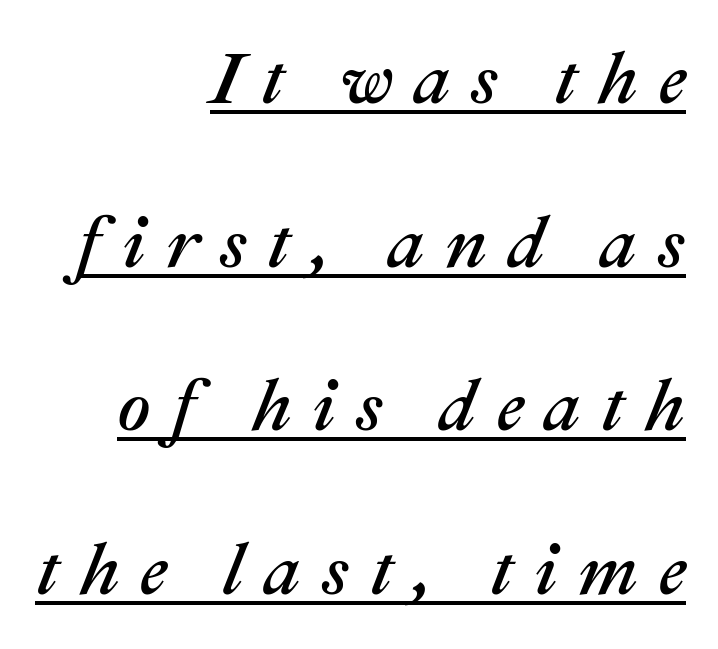
Q: Is the text italic (slanted)? A: Yes, it leans right by about 22 degrees.
Q: Is the text underlined? A: Yes.
Q: How is the paragraph aligned? A: Right-aligned.
Q: Is the spacing between letters normal or unusually wide? A: Unusually wide.
Q: Is the spacing between lines tight, normal or loose? A: Loose.
Q: Width (condensed, normal, or wide)? A: Normal.
Q: Stroke contrast? A: Medium.
Q: x-height? A: Medium.
Q: Monospaced? A: No.
